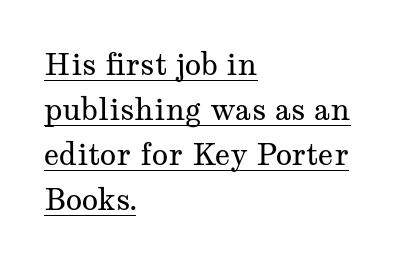
The image shows 30 px regular-weight, wide serif type, upright; set left-aligned, normal line spacing (1.5x), normal letter spacing, underlined; medium stroke contrast and a medium x-height.
